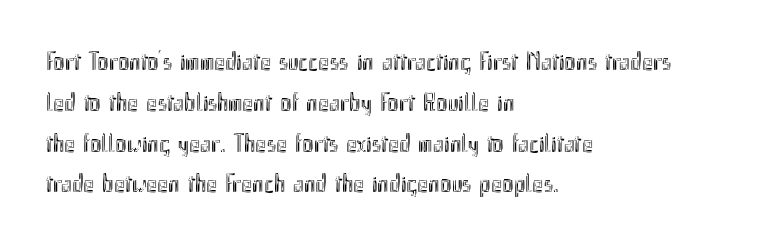
Q: Is the text italic (slanted)? A: No, it is upright.
Q: Is the text underlined? A: No.
Q: How is the paragraph aligned? A: Left-aligned.
Q: Is the spacing between letters normal or unusually wide? A: Normal.
Q: Is the spacing between lines tight, normal or loose? A: Normal.
